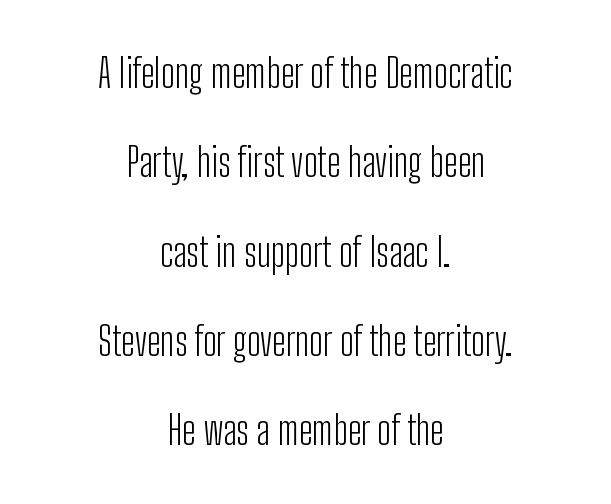
No extra tracking has been applied to these lines. The space beneath each line is pristine and unruled. No extra ink here — the face is not bold. A sans-serif font was chosen for this passage. These lines are rendered in a variable-pitch font. You could fit nearly another row in the gap between these rows.
